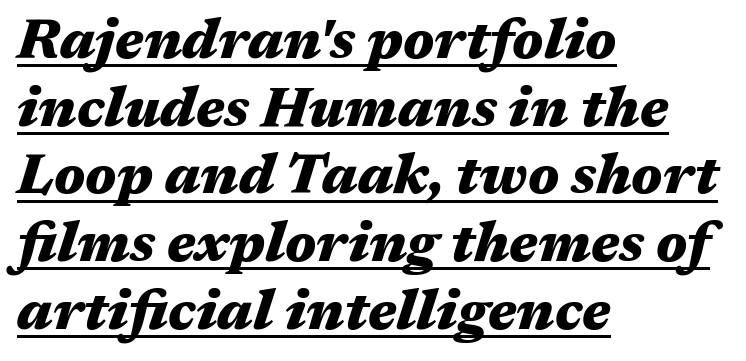
The image shows 55 px heavy, wide type, italic (leaning right); set left-aligned, line spacing 1.23x, normal letter spacing, underlined; medium stroke contrast and a medium x-height.
